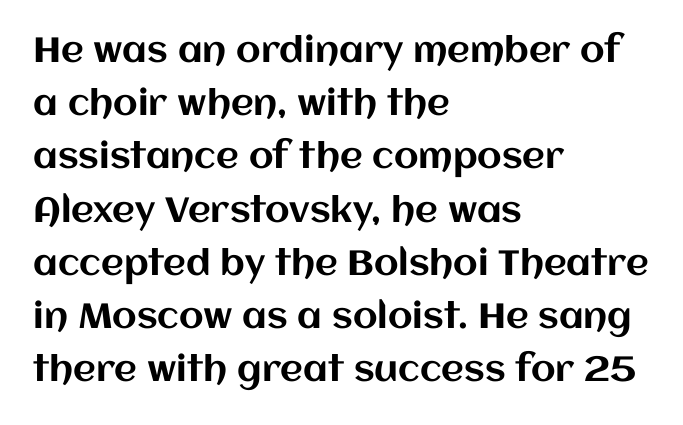
This sample has the flowing, uneven cadence of proportional lettering. Quick note: underline off. This sample uses an upright cut, with every glyph sitting square on the baseline. Horizontally, the lines are justified to the leading edge only. This rendering leaves character spacing at its baseline value. The block of text has a typical density, with ordinary space between rows.
